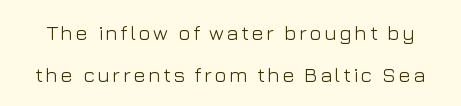
Baseline-to-baseline distance is far greater than the letter height. The foot of each line stays bare and open. Ink coverage per letter is moderate at most. A roman cut, with each character standing at attention.
